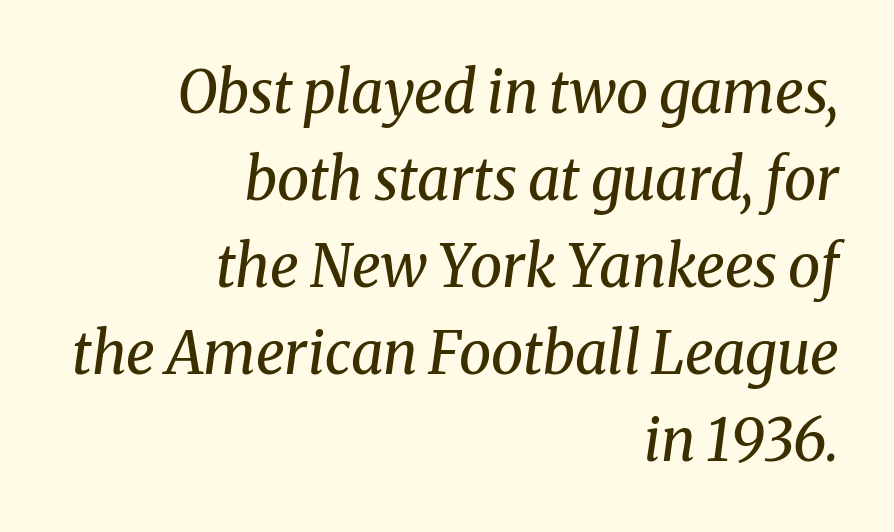
Q: Is the text bold? A: No.
Q: Is the text italic (slanted)? A: Yes, it leans right by about 8 degrees.
Q: Is the typeface a serif or a sans-serif typeface? A: Serif.
Q: Is the text underlined? A: No.
Q: How is the paragraph aligned? A: Right-aligned.
Q: Is the spacing between letters normal or unusually wide? A: Normal.
Q: Is the spacing between lines tight, normal or loose? A: Normal.
Q: Width (condensed, normal, or wide)? A: Normal.
Q: Stroke contrast? A: Medium.
Q: x-height? A: Medium.
Q: Monospaced? A: No.
